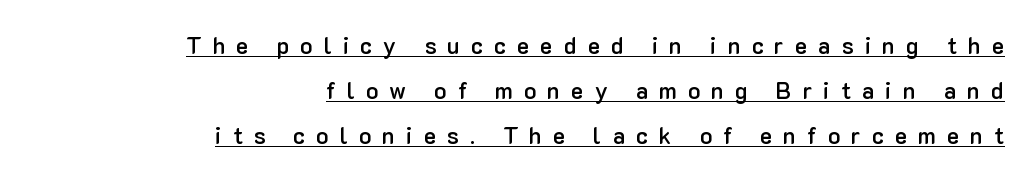
{"italic": "no", "bold": "semi", "underline": "yes", "align": "right", "line_spacing": "loose", "line_spacing_ratio": 1.96, "letter_spacing": "wide", "letter_spacing_em": 0.48, "glyph_px": 23}
